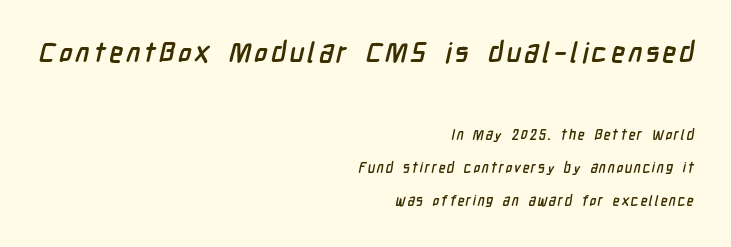
The image shows 28 px semibold, condensed sans-serif type; set right-aligned, loose line spacing (2.37x), not underlined; the first (top) block is 2.0x larger; low stroke contrast and a medium x-height.
